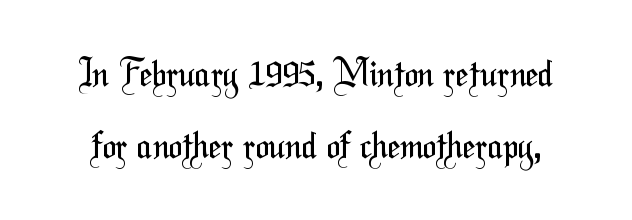
Q: Is the text bold? A: No.
Q: Is the typeface a serif or a sans-serif typeface? A: Sans-serif.
Q: Is the text underlined? A: No.
Q: Is the spacing between letters normal or unusually wide? A: Normal.
Q: Is the spacing between lines tight, normal or loose? A: Loose.
Q: Width (condensed, normal, or wide)? A: Condensed.
Q: Stroke contrast? A: Medium.
Q: x-height? A: Medium.
Q: Monospaced? A: No.
